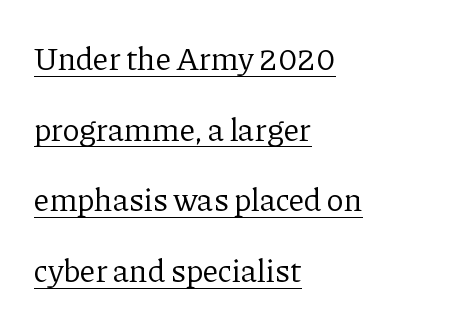
{"serif": "yes", "italic": "no", "bold": "no", "weight": "regular", "width": "normal", "stroke_contrast": "low", "x_height": "medium", "monospaced": "no", "underline": "yes", "align": "left", "line_spacing": "loose", "line_spacing_ratio": 2.21, "letter_spacing": "normal", "letter_spacing_em": 0.0, "glyph_px": 32}
